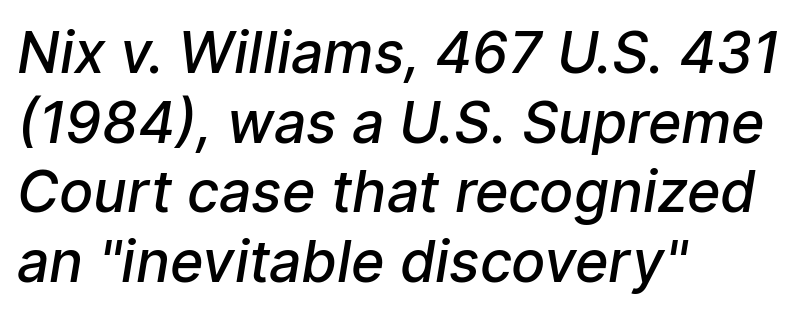
The image shows 57 px semibold sans-serif type; set left-aligned, line spacing 1.22x, normal letter spacing, not underlined; low stroke contrast and a medium x-height.
